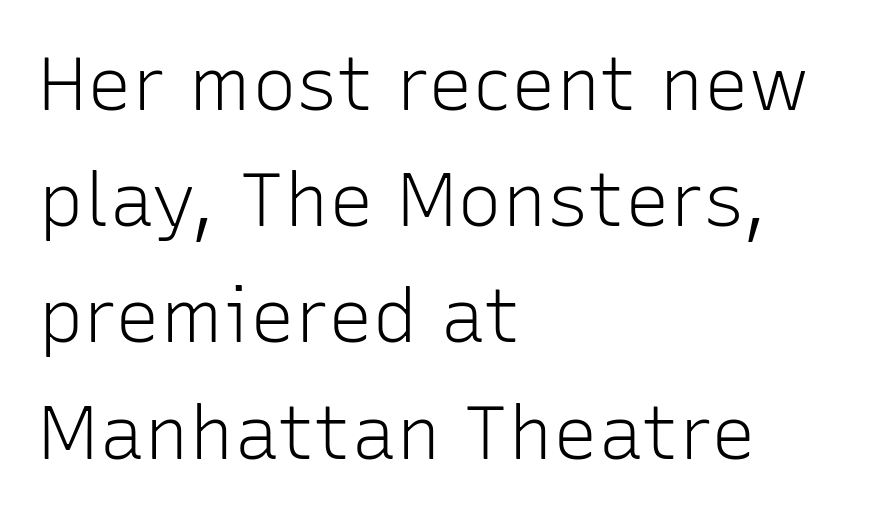
The image shows 75 px light sans-serif type, upright; set left-aligned, normal line spacing (1.55x), normal letter spacing, not underlined; low stroke contrast and a medium x-height.
